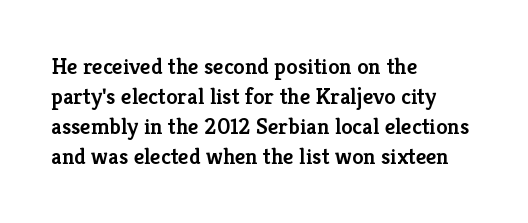
The image shows 23 px text type, upright; set left-aligned, normal line spacing (1.31x), normal letter spacing, not underlined.
